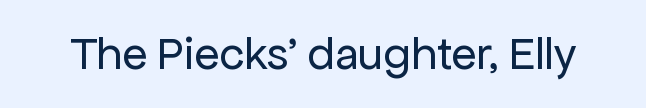
The image shows 47 px regular-weight sans-serif type, upright; set normal letter spacing, not underlined; low stroke contrast and a medium x-height.
